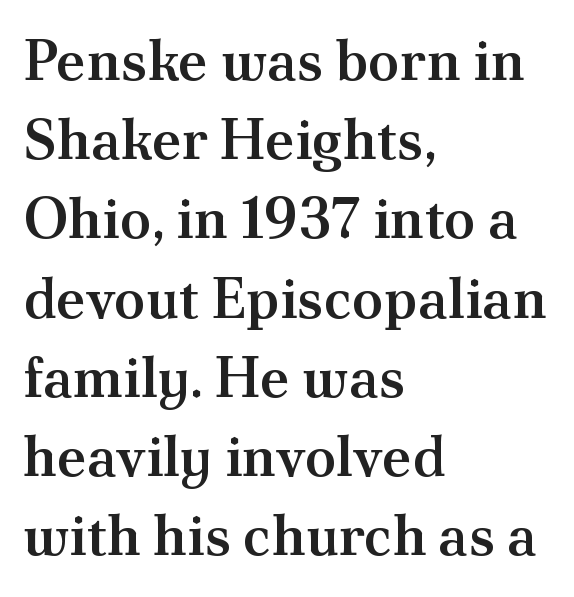
Q: Is the text bold? A: Semi-bold.
Q: Is the text italic (slanted)? A: No, it is upright.
Q: Is the typeface a serif or a sans-serif typeface? A: Serif.
Q: Is the text underlined? A: No.
Q: How is the paragraph aligned? A: Left-aligned.
Q: Is the spacing between letters normal or unusually wide? A: Normal.
Q: Is the spacing between lines tight, normal or loose? A: Normal.
Q: Width (condensed, normal, or wide)? A: Normal.
Q: Stroke contrast? A: Medium.
Q: x-height? A: Small.
Q: Monospaced? A: No.
